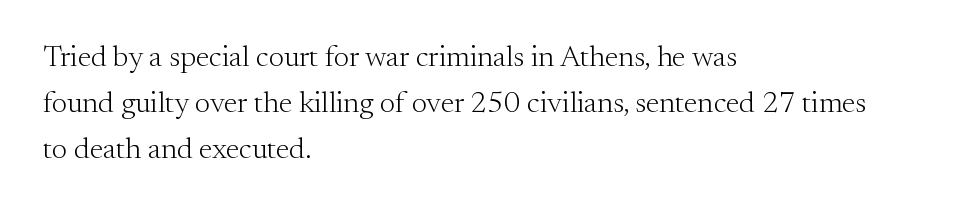
The image shows 30 px light serif type, upright; set left-aligned, normal line spacing (1.53x), normal letter spacing, not underlined; medium stroke contrast and a small x-height.
